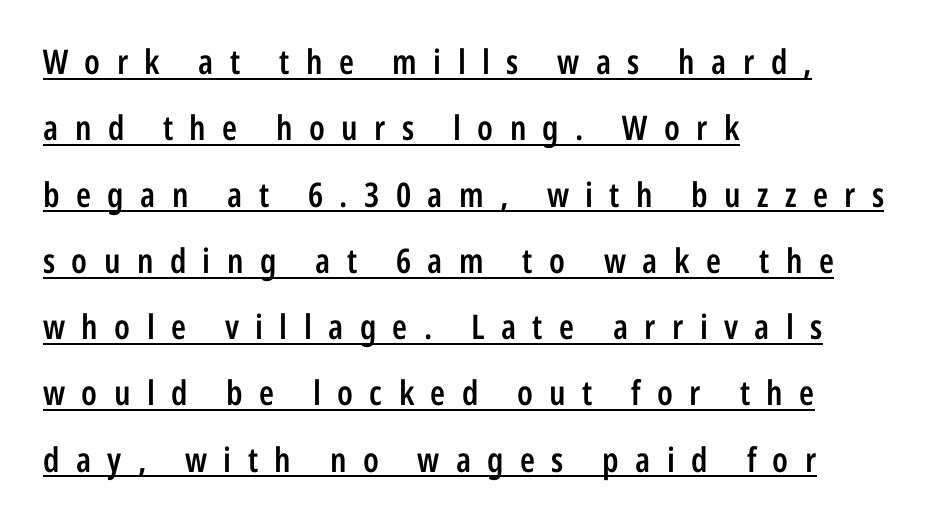
{"serif": "no", "italic": "no", "bold": "semi", "weight": "semibold", "width": "condensed", "stroke_contrast": "low", "x_height": "medium", "monospaced": "no", "underline": "yes", "align": "left", "line_spacing": "loose", "line_spacing_ratio": 1.95, "letter_spacing": "wide", "letter_spacing_em": 0.48, "glyph_px": 34}
